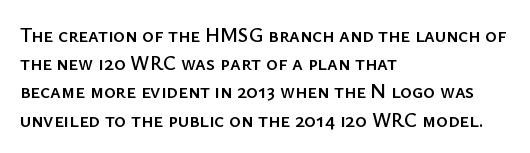
The image shows 20 px text type, upright; set left-aligned, normal line spacing (1.41x), normal letter spacing, not underlined.
